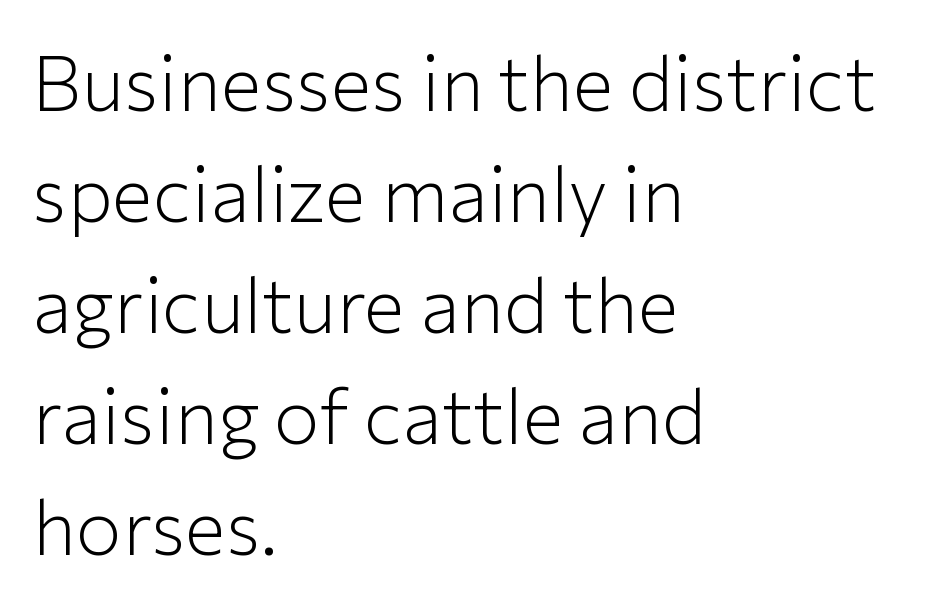
Q: Is the text bold? A: No.
Q: Is the text italic (slanted)? A: No, it is upright.
Q: Is the typeface a serif or a sans-serif typeface? A: Sans-serif.
Q: Is the text underlined? A: No.
Q: How is the paragraph aligned? A: Left-aligned.
Q: Is the spacing between letters normal or unusually wide? A: Normal.
Q: Is the spacing between lines tight, normal or loose? A: Normal.
Q: Width (condensed, normal, or wide)? A: Normal.
Q: Stroke contrast? A: Low.
Q: x-height? A: Medium.
Q: Monospaced? A: No.
